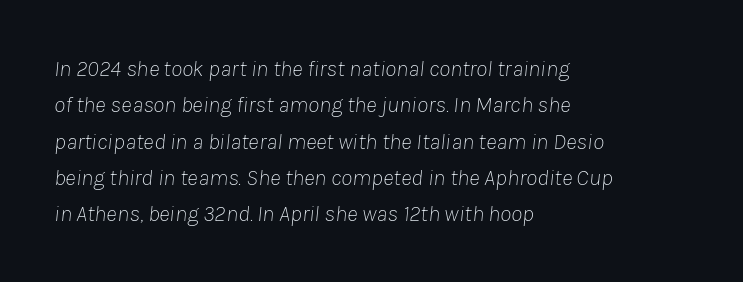
Spacing between characters is what you'd get straight out of the box. Leading matches the norm, producing a regular column. The glyphs look as if they've been sheared to an angle. The baseline area is clear.
